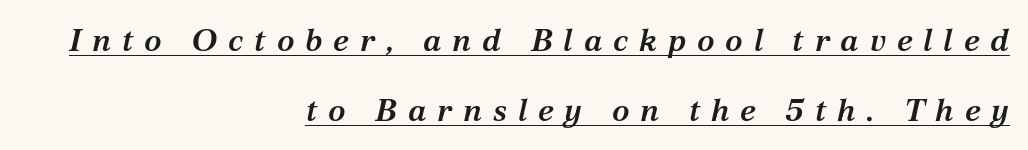
{"serif": "yes", "italic": "yes", "lean": "right", "slant_degrees": 12, "bold": "semi", "weight": "semibold", "width": "normal", "stroke_contrast": "medium", "x_height": "medium", "monospaced": "no", "underline": "yes", "align": "right", "line_spacing": "loose", "line_spacing_ratio": 2.18, "letter_spacing": "wide", "letter_spacing_em": 0.34, "glyph_px": 32}
